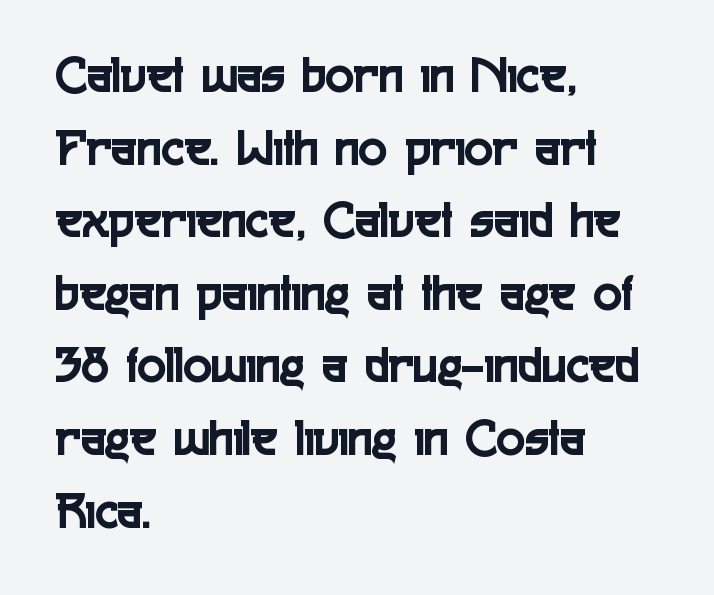
Reading down the column, the eye jumps a familiar distance to each next line. When letters stand straight like this, we call the style roman or upright. Each letter keeps its own natural width here, so spacing adapts to shape. The paragraph shown leans on its left margin. Lines of text with bare space underneath. Students, note that the glyphs here touch the page at normal intervals.
